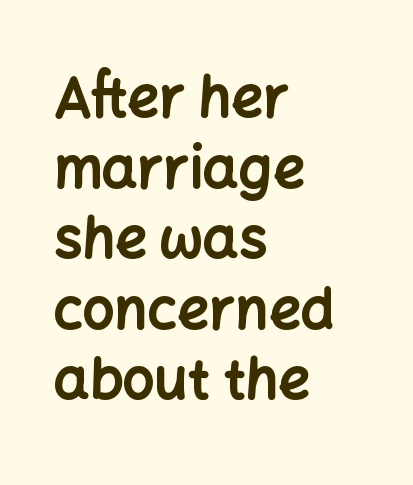
{"serif": "no", "italic": "no", "bold": "yes", "weight": "bold", "width": "normal", "stroke_contrast": "low", "x_height": "medium", "monospaced": "no", "underline": "no", "align": "left", "line_spacing": "normal", "line_spacing_ratio": 1.26, "letter_spacing": "normal", "letter_spacing_em": 0.0, "glyph_px": 56}
